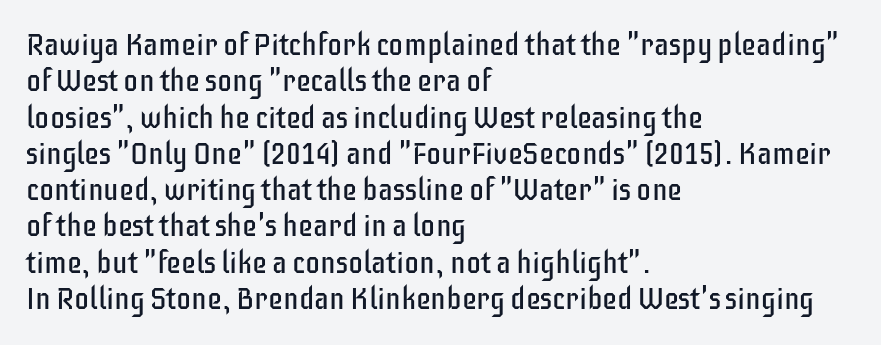
Does the type have serifs? No, each stem ends abruptly. Do the letters lean? They stand straight. All the whitespace from short lines collects on the right. Decoration check: the copy has no underline. Tracking here is standard; glyphs follow each other at the usual distance.
